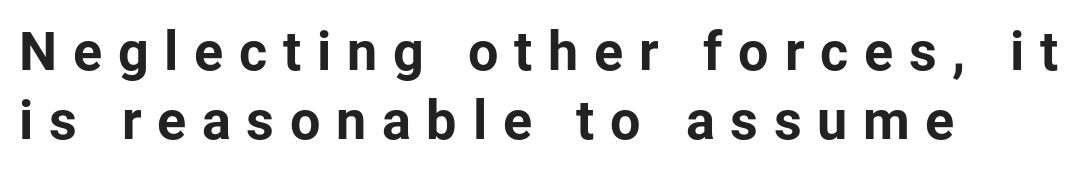
Looks like regular typesetting: each glyph gets only the width it needs. The space between consecutive lines is moderate. Honestly, the letter spacing is so wide it's the main thing you notice. Glance below the letters and you will spot only blank space.
